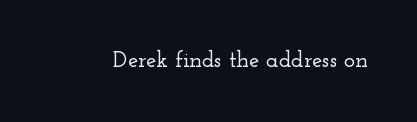
Each word holds together tightly as a unit, with standard inter-letter gaps. Posture: upright roman. The specimen omits any rule beneath the text block's lines.
